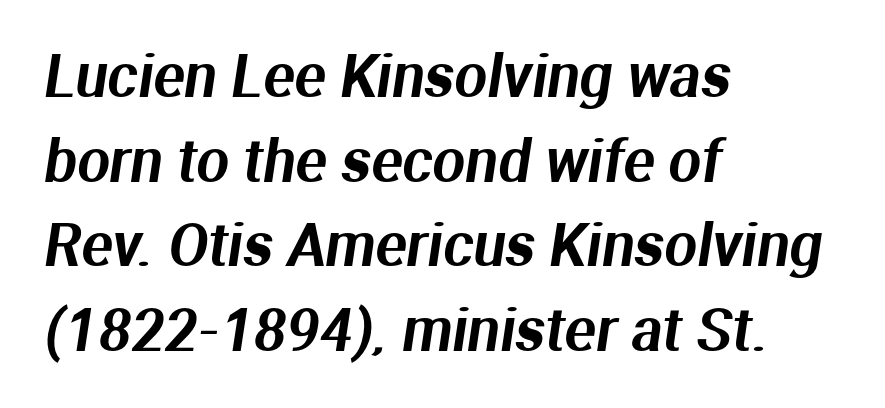
The image shows 58 px sans-serif type; set left-aligned, normal line spacing (1.46x), normal letter spacing, not underlined; medium stroke contrast and a medium x-height.
